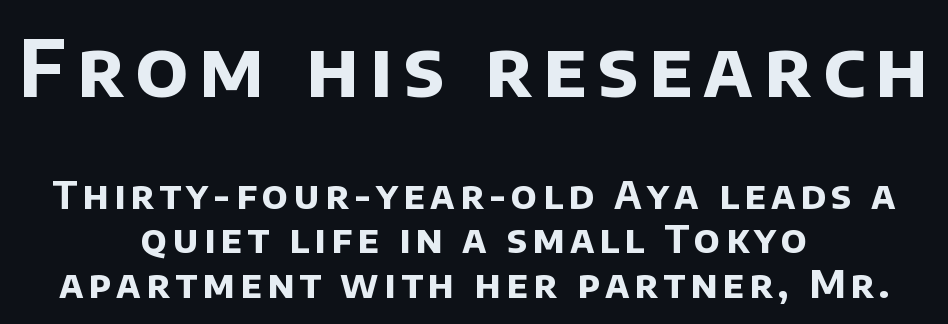
The glyphs are unaccompanied by any horizontal stroke below them. The passage shown is emphatically bold. The letters carry no serifs — their stems end cleanly without finishing strokes. Does the copy run flush right? No — it is centered line by line.
